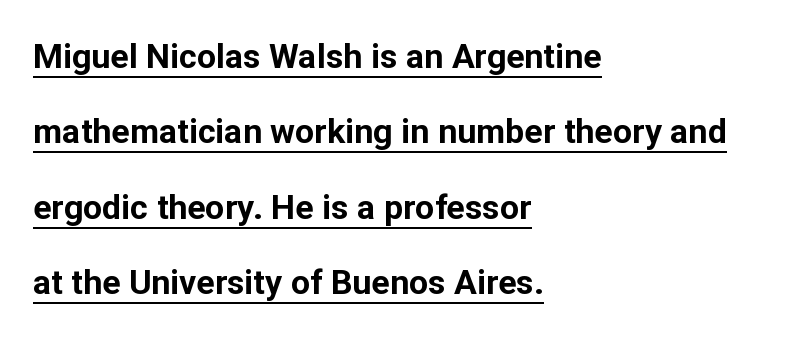
The image shows 34 px bold sans-serif type, upright; set left-aligned, loose line spacing (2.22x), normal letter spacing, underlined; low stroke contrast and a medium x-height.
